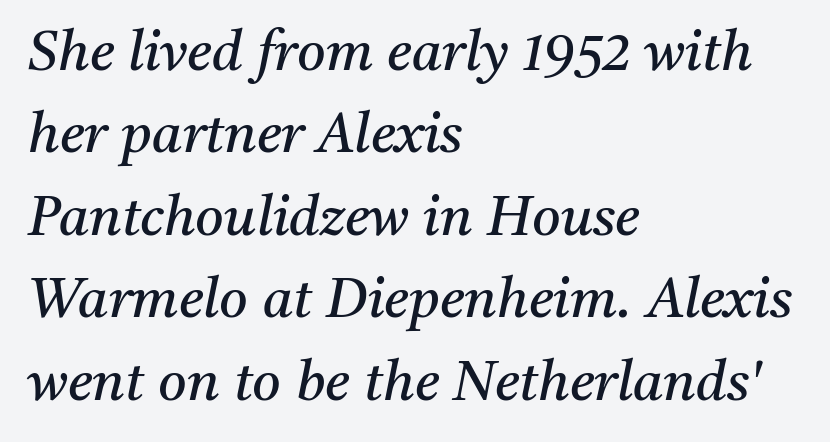
{"serif": "yes", "italic": "yes", "lean": "right", "slant_degrees": 11, "bold": "no", "weight": "regular", "width": "normal", "stroke_contrast": "medium", "x_height": "medium", "monospaced": "no", "underline": "no", "align": "left", "line_spacing": "normal", "line_spacing_ratio": 1.5, "letter_spacing": "normal", "letter_spacing_em": 0.0, "glyph_px": 55}
